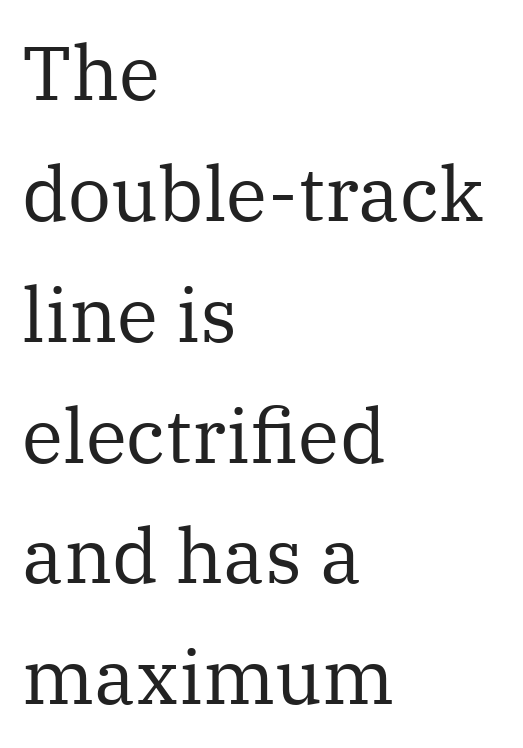
{"serif": "yes", "italic": "no", "bold": "no", "weight": "regular", "width": "normal", "stroke_contrast": "medium", "x_height": "medium", "monospaced": "no", "underline": "no", "align": "left", "line_spacing": "normal", "line_spacing_ratio": 1.59, "letter_spacing": "normal", "letter_spacing_em": 0.0, "glyph_px": 76}
